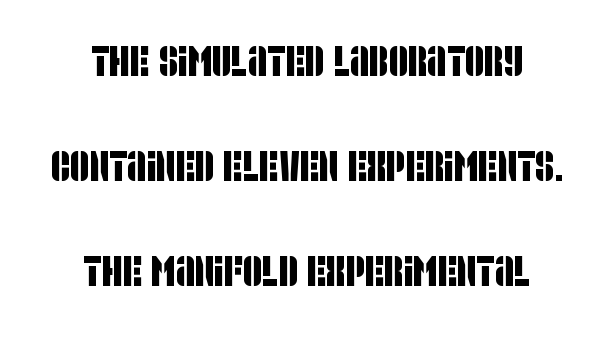
Q: Is the typeface a serif or a sans-serif typeface? A: Sans-serif.
Q: Is the text underlined? A: No.
Q: Is the spacing between letters normal or unusually wide? A: Normal.
Q: Is the spacing between lines tight, normal or loose? A: Loose.
Q: Width (condensed, normal, or wide)? A: Condensed.
Q: Stroke contrast? A: Low.
Q: x-height? A: Large.
Q: Monospaced? A: No.
